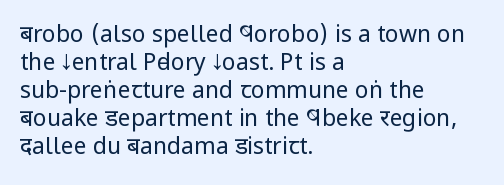
Q: Is the text bold? A: No.
Q: Is the text italic (slanted)? A: No, it is upright.
Q: Is the text underlined? A: No.
Q: How is the paragraph aligned? A: Left-aligned.
Q: Is the spacing between letters normal or unusually wide? A: Normal.
